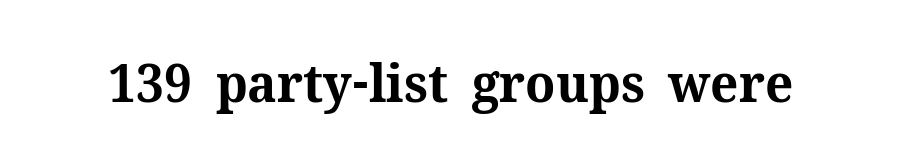
Quick note: underline off. Weight check: bold — yes, fully. The font's upright variant was chosen for this text. This rendering leaves character spacing at its baseline value.
